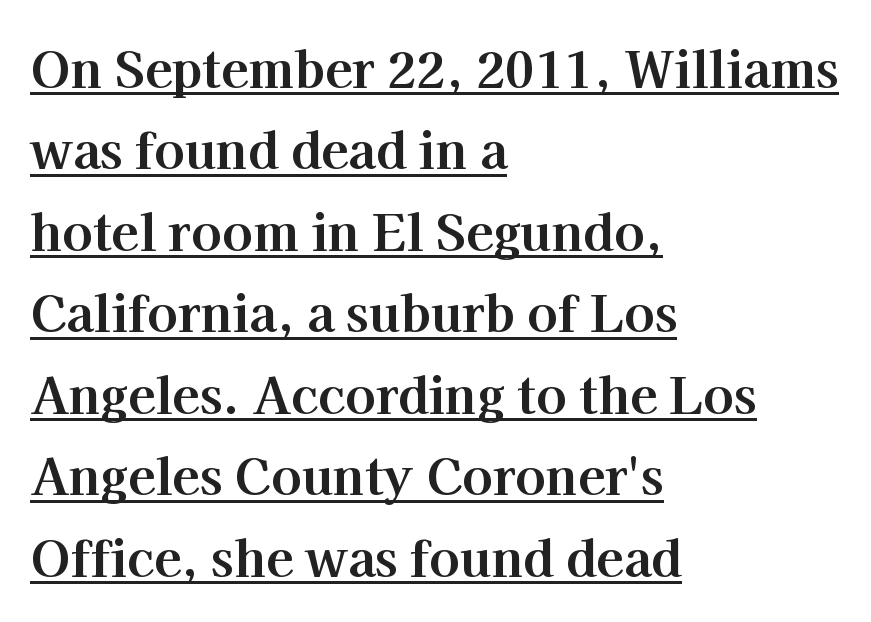
Q: Is the text bold? A: Yes.
Q: Is the text italic (slanted)? A: No, it is upright.
Q: Is the typeface a serif or a sans-serif typeface? A: Serif.
Q: Is the text underlined? A: Yes.
Q: How is the paragraph aligned? A: Left-aligned.
Q: Is the spacing between letters normal or unusually wide? A: Normal.
Q: Is the spacing between lines tight, normal or loose? A: Normal.
Q: Width (condensed, normal, or wide)? A: Normal.
Q: Stroke contrast? A: High.
Q: x-height? A: Medium.
Q: Monospaced? A: No.
